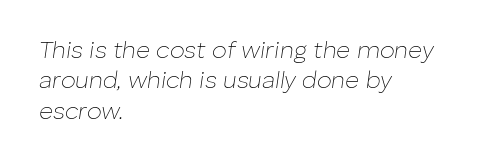
{"italic": "yes", "lean": "right", "slant_degrees": 8, "bold": "no", "underline": "no", "align": "left", "line_spacing": "normal", "line_spacing_ratio": 1.27, "letter_spacing": "normal", "letter_spacing_em": 0.0, "glyph_px": 24}
